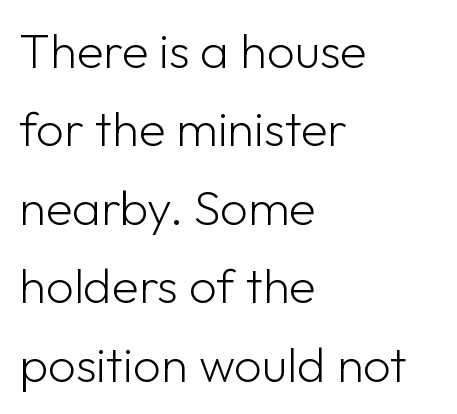
The image shows 49 px light sans-serif type, upright; set left-aligned, normal line spacing (1.6x), normal letter spacing, not underlined; low stroke contrast and a medium x-height.
